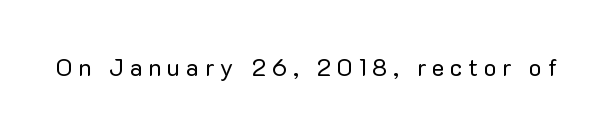
{"italic": "no", "bold": "no", "underline": "no", "letter_spacing": "wide", "letter_spacing_em": 0.24, "glyph_px": 24}
